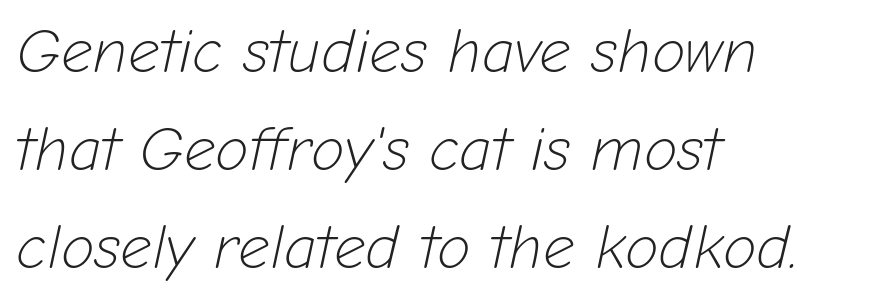
What stands out about the letter spacing? Nothing — it is the standard amount. This rendering uses left alignment, leaving the right contour irregular. Characters are canted at an angle relative to the baseline's perpendicular. Anything drawn beneath the words? Only blank space. Notice how descenders clear the ascenders below comfortably — that's standard leading.
